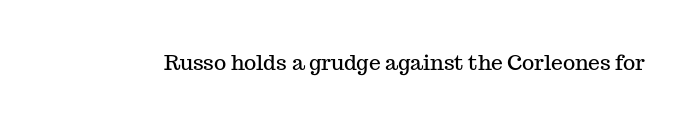
Q: Is the text italic (slanted)? A: No, it is upright.
Q: Is the text underlined? A: No.
Q: Is the spacing between letters normal or unusually wide? A: Normal.
